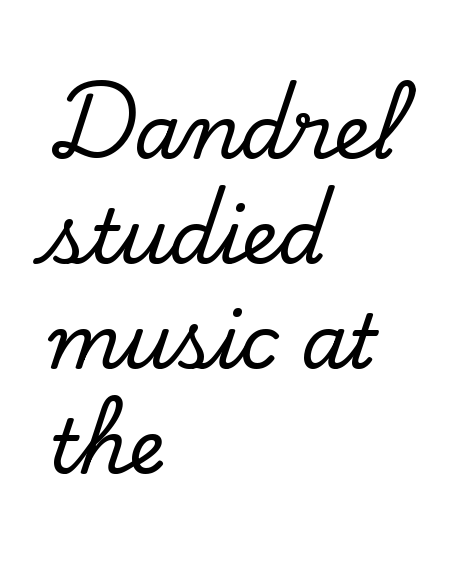
The image shows 75 px serif type; set left-aligned, normal line spacing (1.4x), normal letter spacing, not underlined; low stroke contrast and a small x-height.
